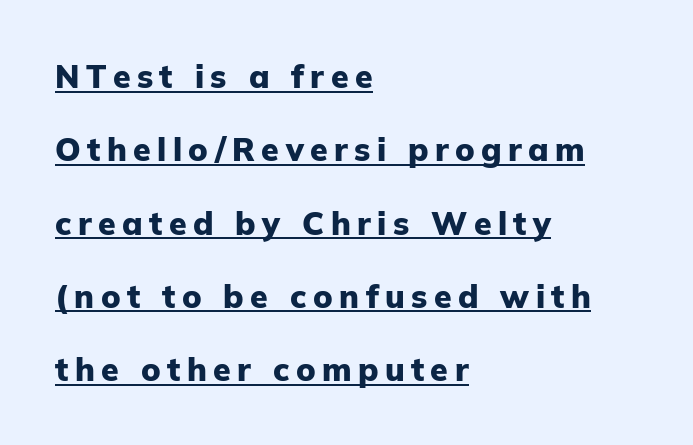
Q: Is the text bold? A: Yes.
Q: Is the text italic (slanted)? A: No, it is upright.
Q: Is the typeface a serif or a sans-serif typeface? A: Sans-serif.
Q: Is the text underlined? A: Yes.
Q: How is the paragraph aligned? A: Left-aligned.
Q: Is the spacing between letters normal or unusually wide? A: Unusually wide.
Q: Is the spacing between lines tight, normal or loose? A: Loose.
Q: Width (condensed, normal, or wide)? A: Normal.
Q: Stroke contrast? A: Low.
Q: x-height? A: Medium.
Q: Monospaced? A: No.
